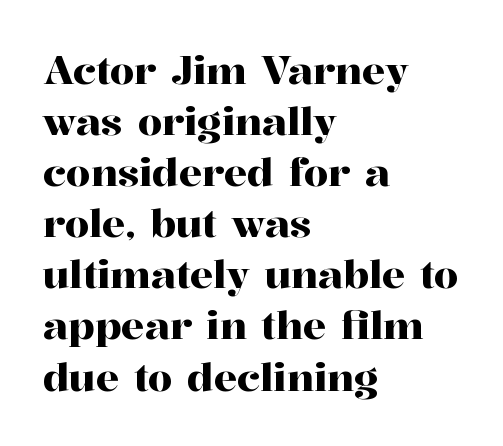
The passage is arranged the way most books set body copy — flush left. Whoever set this chose a conventional vertical rhythm. Tracking here is standard; glyphs follow each other at the usual distance. You can tell it's not italic because the verticals are truly vertical. Spacing verdict: proportional, widths tailored to each character.
